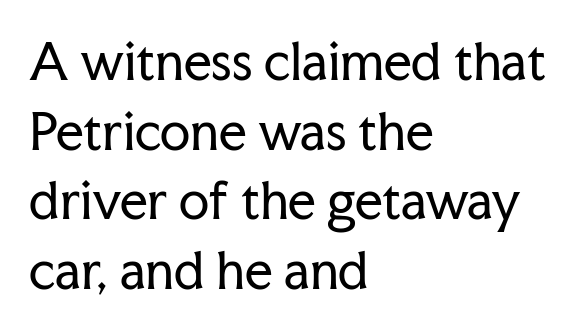
Each letter keeps its own natural width here, so spacing adapts to shape. The passage is arranged the way most books set body copy — flush left. Letters rest on an invisible, unmarked baseline. This sample uses an upright cut, with every glyph sitting square on the baseline. Does the type have serifs? Yes, each stem ends in a small foot. The rows are spaced the way most documents space them.
